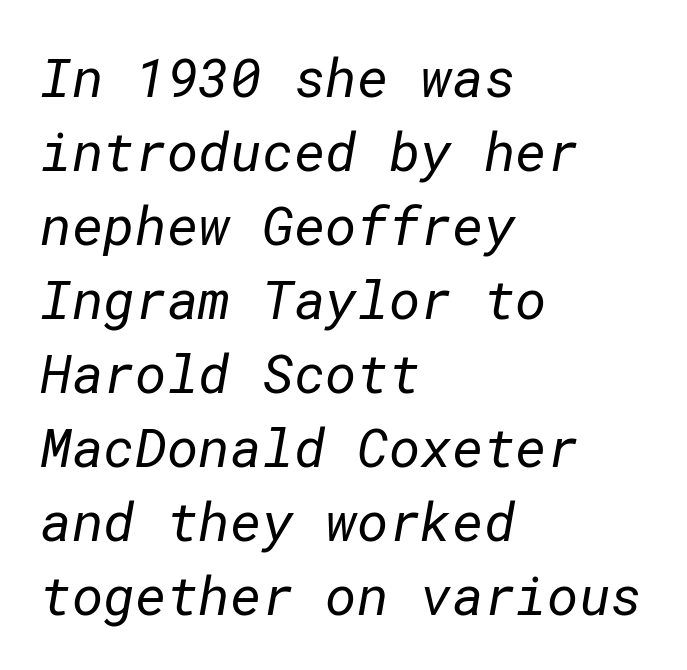
Q: Is the text bold? A: No.
Q: Is the typeface a serif or a sans-serif typeface? A: Sans-serif.
Q: Is the text underlined? A: No.
Q: How is the paragraph aligned? A: Left-aligned.
Q: Is the spacing between letters normal or unusually wide? A: Normal.
Q: Is the spacing between lines tight, normal or loose? A: Normal.
Q: Width (condensed, normal, or wide)? A: Normal.
Q: Stroke contrast? A: Low.
Q: x-height? A: Medium.
